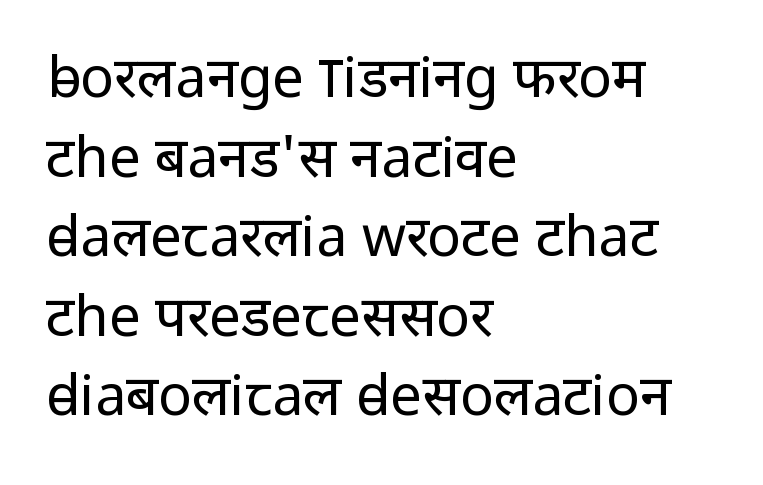
Q: Is the text bold? A: No.
Q: Is the text italic (slanted)? A: No, it is upright.
Q: Is the typeface a serif or a sans-serif typeface? A: Sans-serif.
Q: Is the text underlined? A: No.
Q: How is the paragraph aligned? A: Left-aligned.
Q: Is the spacing between letters normal or unusually wide? A: Normal.
Q: Is the spacing between lines tight, normal or loose? A: Normal.
Q: Width (condensed, normal, or wide)? A: Normal.
Q: Stroke contrast? A: Low.
Q: x-height? A: Medium.
Q: Monospaced? A: No.
